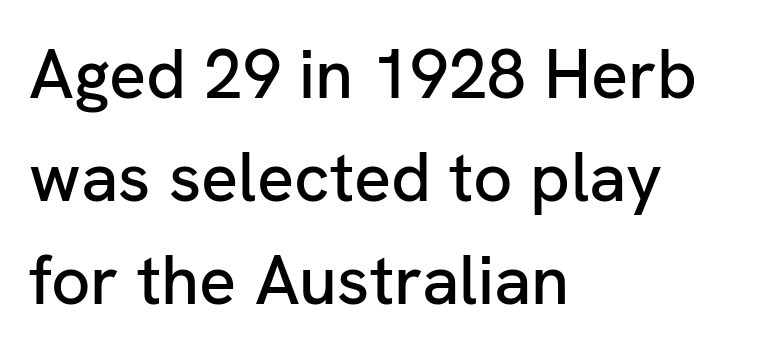
{"serif": "no", "italic": "no", "width": "normal", "stroke_contrast": "low", "x_height": "medium", "monospaced": "no", "underline": "no", "align": "left", "line_spacing": "normal", "line_spacing_ratio": 1.49, "letter_spacing": "normal", "letter_spacing_em": 0.0, "glyph_px": 69}
